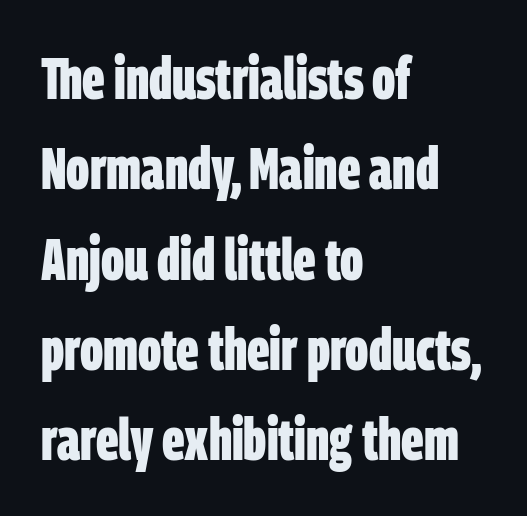
{"serif": "no", "bold": "yes", "weight": "bold", "width": "condensed", "stroke_contrast": "low", "x_height": "large", "monospaced": "no", "underline": "no", "align": "left", "line_spacing": "normal", "line_spacing_ratio": 1.53, "letter_spacing": "normal", "letter_spacing_em": 0.0, "glyph_px": 59}
